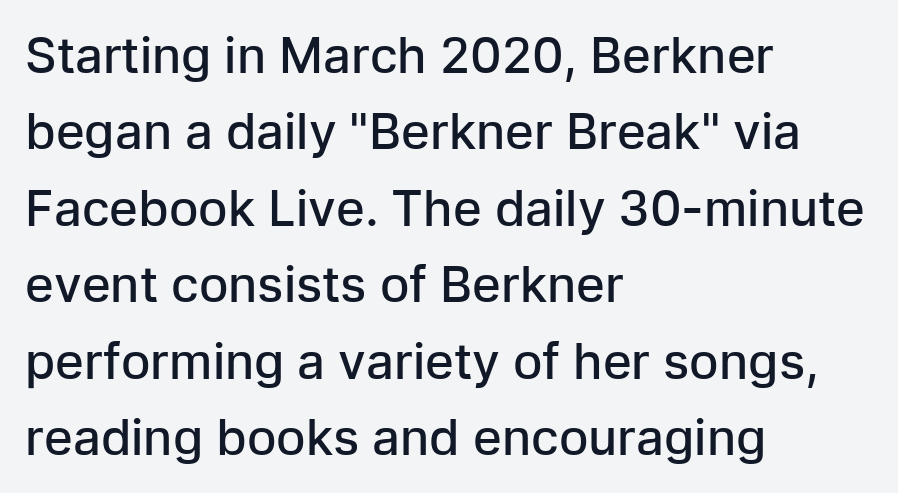
{"serif": "no", "italic": "no", "bold": "semi", "weight": "semibold", "width": "normal", "stroke_contrast": "low", "x_height": "medium", "monospaced": "no", "underline": "no", "align": "left", "line_spacing": "normal", "line_spacing_ratio": 1.56, "letter_spacing": "normal", "letter_spacing_em": 0.0, "glyph_px": 49}
